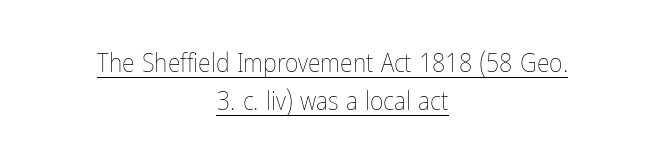
{"italic": "no", "bold": "no", "underline": "yes", "align": "center", "line_spacing": "normal", "line_spacing_ratio": 1.47, "letter_spacing": "normal", "letter_spacing_em": 0.0, "glyph_px": 26}
